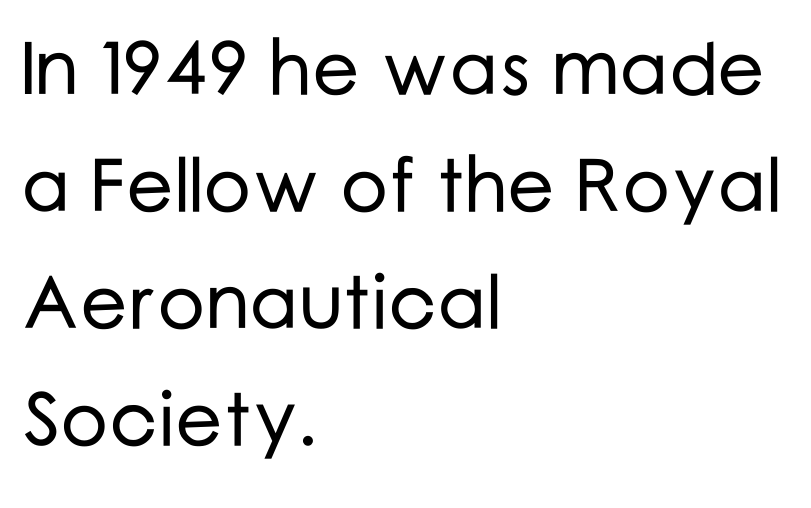
{"serif": "no", "italic": "no", "width": "normal", "stroke_contrast": "low", "x_height": "medium", "monospaced": "no", "underline": "no", "align": "left", "line_spacing": "normal", "line_spacing_ratio": 1.56, "letter_spacing": "normal", "letter_spacing_em": 0.0, "glyph_px": 75}
